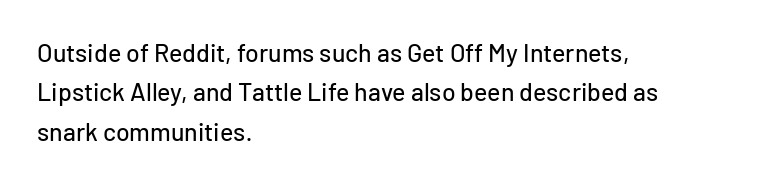
The image shows 25 px text type, upright; set left-aligned, normal line spacing (1.58x), normal letter spacing, not underlined.
